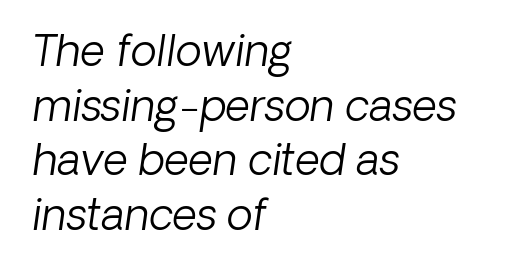
{"italic": "yes", "lean": "right", "slant_degrees": 8, "bold": "no", "weight": "light", "width": "normal", "stroke_contrast": "low", "x_height": "medium", "monospaced": "no", "underline": "no", "align": "left", "line_spacing": "normal", "line_spacing_ratio": 1.27, "letter_spacing": "normal", "letter_spacing_em": 0.0, "glyph_px": 43}
